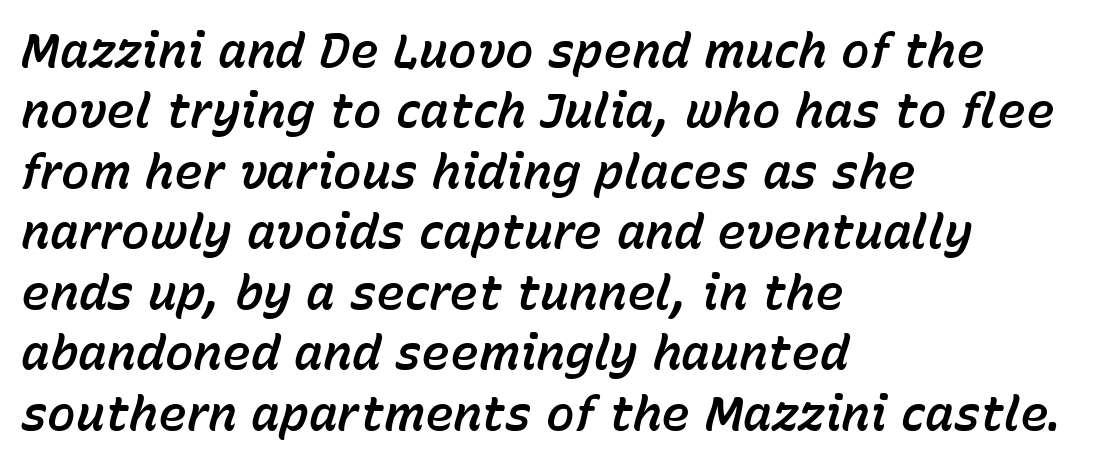
{"italic": "yes", "lean": "right", "slant_degrees": 15, "width": "normal", "stroke_contrast": "low", "x_height": "medium", "monospaced": "no", "underline": "no", "align": "left", "line_spacing": "normal", "line_spacing_ratio": 1.26, "letter_spacing": "normal", "letter_spacing_em": 0.0, "glyph_px": 48}
